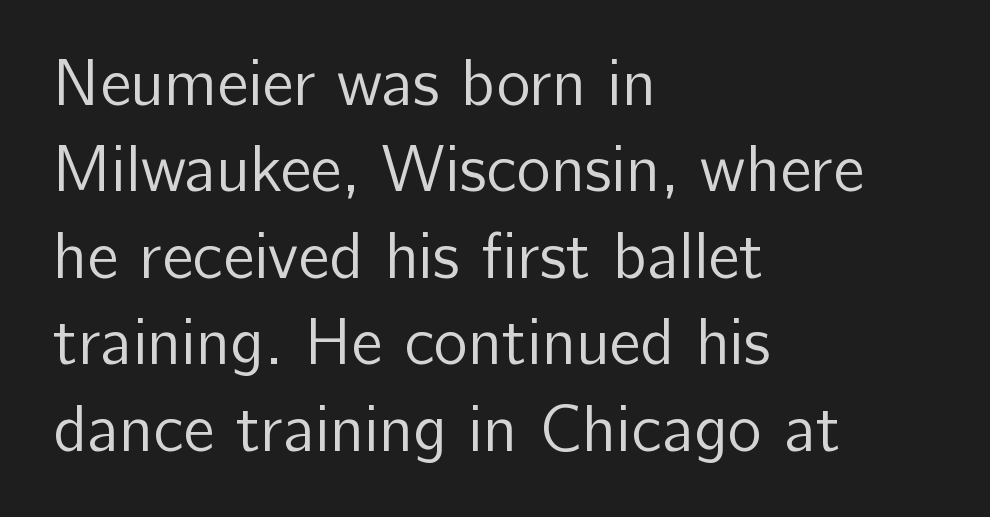
The image shows 65 px regular-weight sans-serif type, upright; set left-aligned, normal line spacing (1.33x), normal letter spacing, not underlined; low stroke contrast and a medium x-height.
